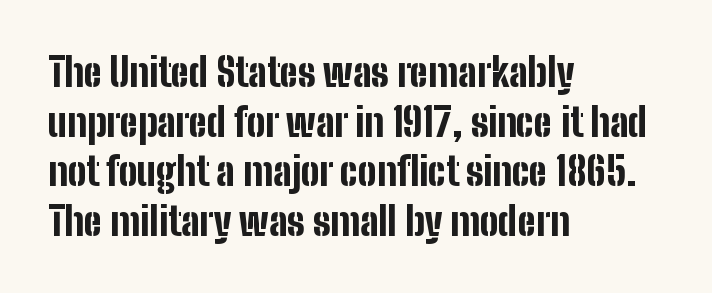
Q: Is the text bold? A: Yes.
Q: Is the text italic (slanted)? A: No, it is upright.
Q: Is the typeface a serif or a sans-serif typeface? A: Sans-serif.
Q: Is the text underlined? A: No.
Q: How is the paragraph aligned? A: Left-aligned.
Q: Is the spacing between letters normal or unusually wide? A: Normal.
Q: Is the spacing between lines tight, normal or loose? A: Normal.
Q: Width (condensed, normal, or wide)? A: Condensed.
Q: Stroke contrast? A: Low.
Q: x-height? A: Medium.
Q: Monospaced? A: No.
